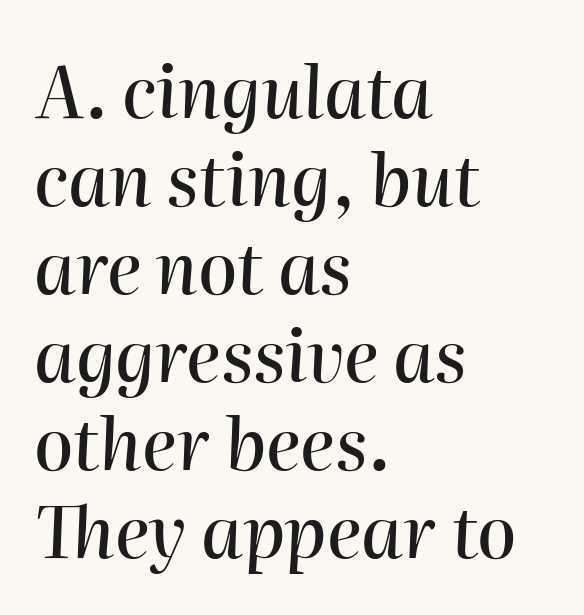
The line texture is even and compact thanks to regular tracking. In terms of posture, this sample is oblique. A typesetter would call this proportional, since set widths differ per character. Short and long lines alike share a common starting point at left. Letters rest on an invisible, unmarked baseline.
